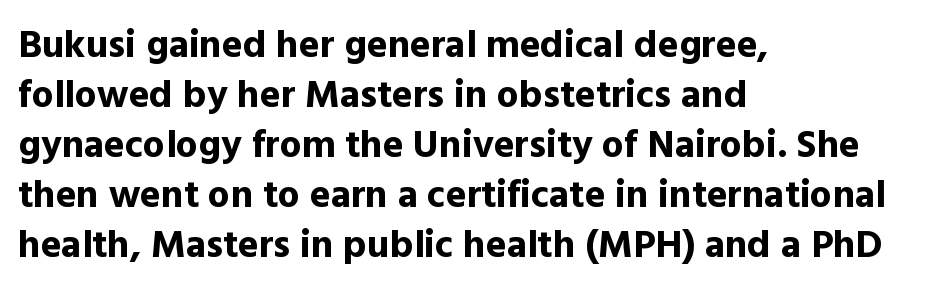
Q: Is the text bold? A: Yes.
Q: Is the text italic (slanted)? A: No, it is upright.
Q: Is the typeface a serif or a sans-serif typeface? A: Sans-serif.
Q: Is the text underlined? A: No.
Q: How is the paragraph aligned? A: Left-aligned.
Q: Is the spacing between letters normal or unusually wide? A: Normal.
Q: Is the spacing between lines tight, normal or loose? A: Normal.
Q: Width (condensed, normal, or wide)? A: Normal.
Q: x-height? A: Medium.
Q: Monospaced? A: No.
